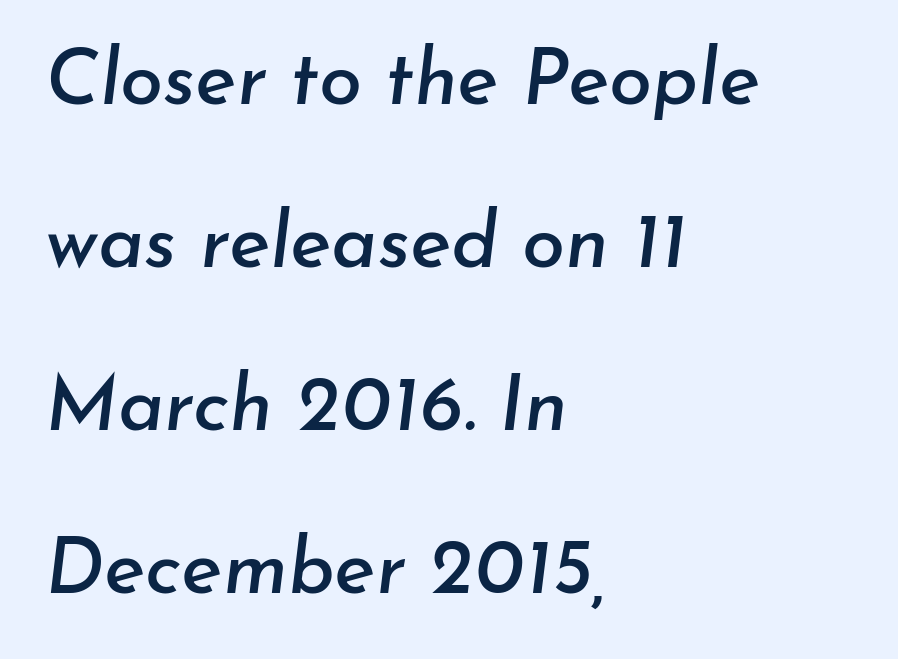
The image shows 78 px text type, italic (leaning right); set left-aligned, loose line spacing (2.09x), normal letter spacing, not underlined; low stroke contrast and a small x-height.
